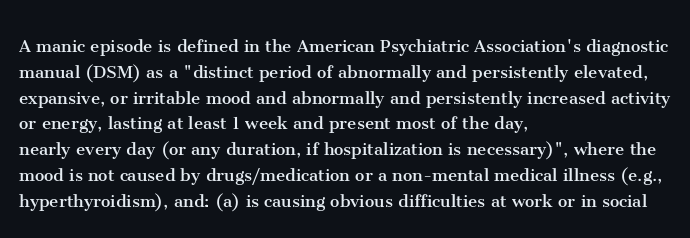
{"italic": "no", "bold": "no", "underline": "no", "align": "left", "line_spacing_ratio": 1.23, "letter_spacing": "normal", "letter_spacing_em": 0.0, "glyph_px": 21}
